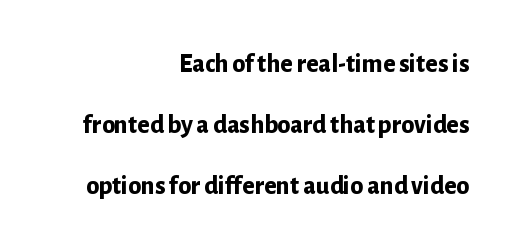
{"italic": "no", "bold": "yes", "underline": "no", "align": "right", "line_spacing": "loose", "line_spacing_ratio": 2.35, "letter_spacing": "normal", "letter_spacing_em": 0.0, "glyph_px": 26}
